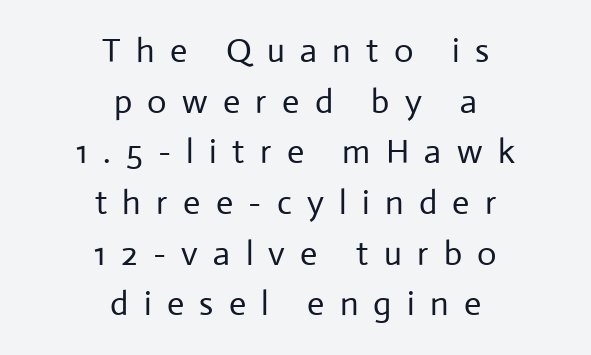
The image shows 34 px regular-weight sans-serif type, upright; set centered, normal line spacing (1.49x), unusually wide letter spacing (+0.45 em), not underlined; low stroke contrast and a medium x-height.
